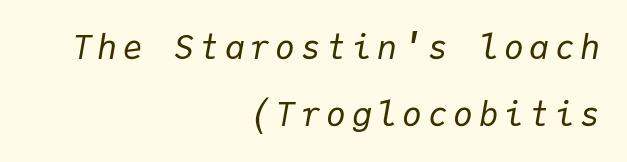
The leading is generous, giving the passage an open texture. Each stroke keeps to a modest, everyday thickness or less. Typeset ragged left — the right edge is the straight one. Slanted lettering throughout. The specimen omits any rule beneath the text block's lines.
